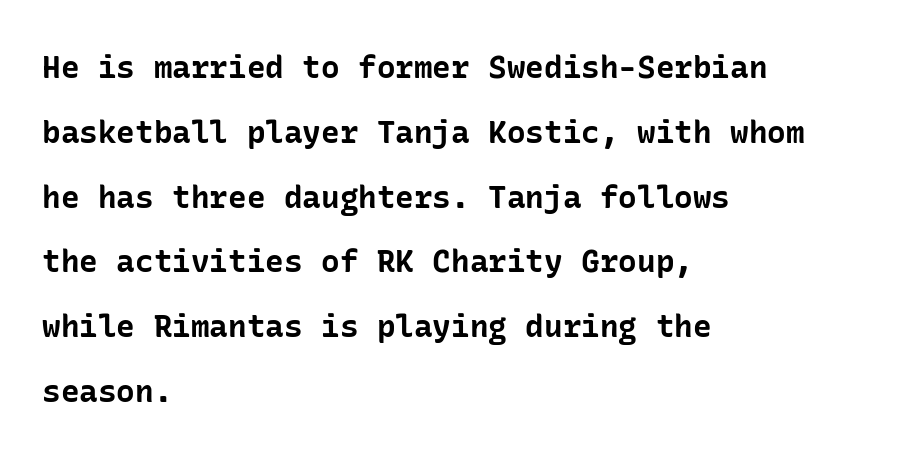
{"serif": "no", "italic": "no", "bold": "yes", "weight": "bold", "width": "normal", "stroke_contrast": "low", "x_height": "medium", "underline": "no", "align": "left", "line_spacing": "loose", "line_spacing_ratio": 2.09, "letter_spacing": "normal", "letter_spacing_em": 0.0, "glyph_px": 31}
